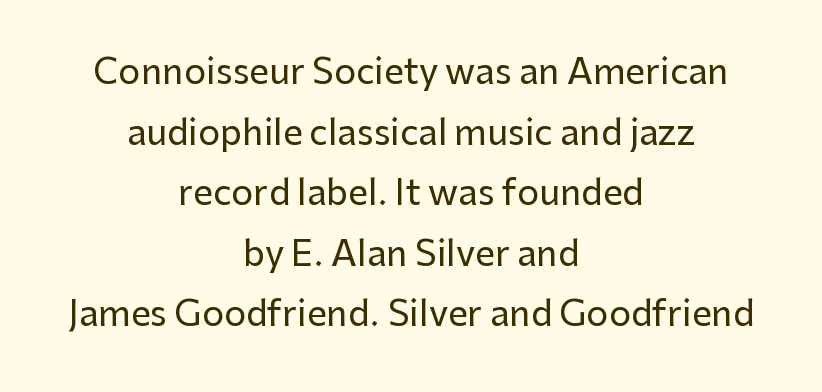
{"serif": "no", "italic": "no", "width": "normal", "stroke_contrast": "low", "x_height": "medium", "monospaced": "no", "underline": "no", "align": "center", "line_spacing_ratio": 1.73, "letter_spacing": "normal", "letter_spacing_em": 0.0, "glyph_px": 35}
